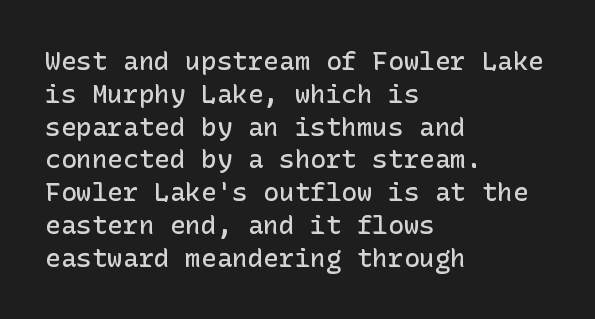
Typesetter's note: demi weight, one step under bold. Casual observation: everything's shoved over to the left. Words float on clear page, feet unadorned. The type sits square on the baseline with zero lean. Evenly set lines give the paragraph a standard silhouette. No extra tracking has been applied to these lines.
